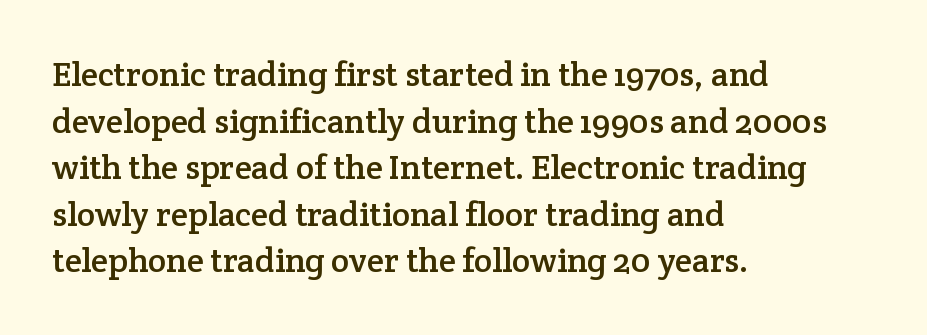
{"serif": "yes", "italic": "no", "width": "normal", "stroke_contrast": "low", "x_height": "medium", "monospaced": "no", "underline": "no", "align": "left", "line_spacing": "normal", "line_spacing_ratio": 1.37, "letter_spacing": "normal", "letter_spacing_em": 0.0, "glyph_px": 34}
